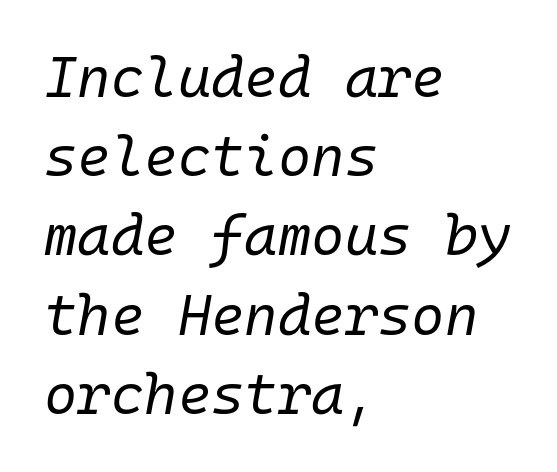
Heft: none added — not bold. Here the glyphs are tracked normally, forming tight word shapes. The passage shown is not underscored anywhere. Left-aligned paragraph, ragged on the right. There's an unmistakable incline to the writing here. Here the designer chose a console-style face with uniform glyph widths.
